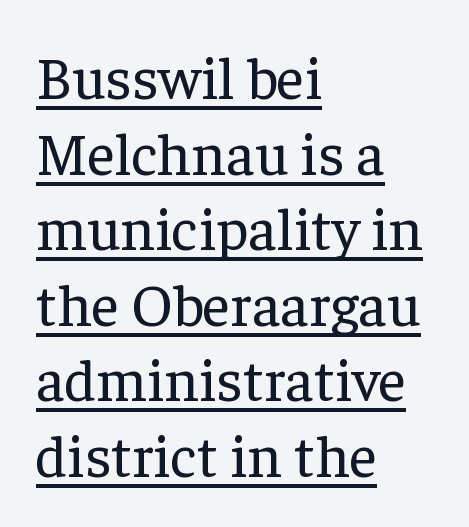
{"serif": "yes", "italic": "no", "bold": "no", "weight": "regular", "width": "normal", "stroke_contrast": "low", "x_height": "medium", "monospaced": "no", "underline": "yes", "align": "left", "line_spacing": "normal", "line_spacing_ratio": 1.26, "letter_spacing": "normal", "letter_spacing_em": 0.0, "glyph_px": 60}
